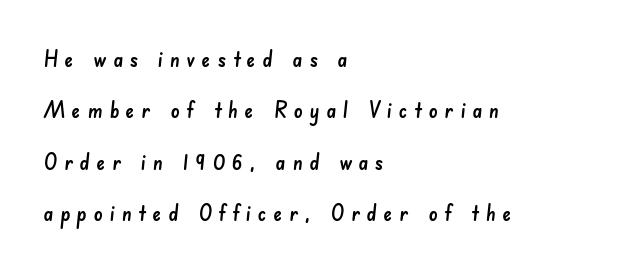
The image shows 22 px text type; set left-aligned, loose line spacing (2.34x), unusually wide letter spacing (+0.31 em), not underlined.
